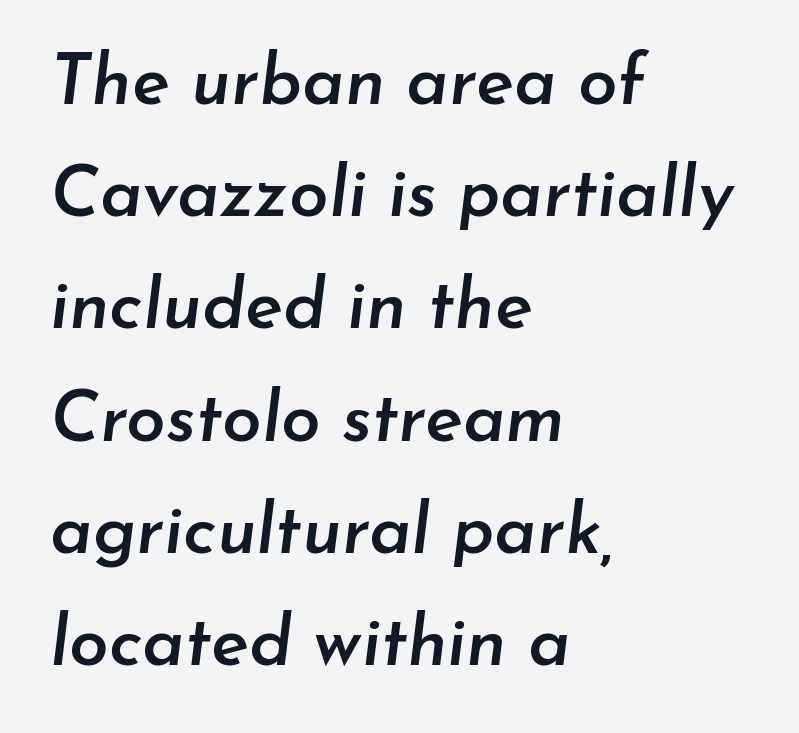
{"italic": "yes", "lean": "right", "slant_degrees": 7, "bold": "semi", "weight": "semibold", "width": "normal", "stroke_contrast": "low", "x_height": "small", "monospaced": "no", "underline": "no", "align": "left", "line_spacing": "normal", "line_spacing_ratio": 1.58, "letter_spacing": "normal", "letter_spacing_em": 0.0, "glyph_px": 71}
